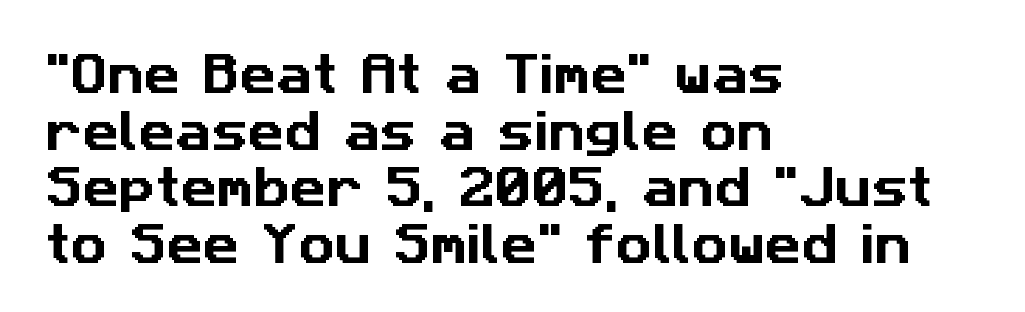
The rendering uses a moderate line-height, typical for paragraphs. Unlike a traditional serif, this face leaves its strokes unadorned. This rendering features lettering with no underline. This rendering uses left alignment, leaving the right contour irregular. You could not count columns in this text — the font is proportionally spaced. Spacing between characters is what you'd get straight out of the box.
